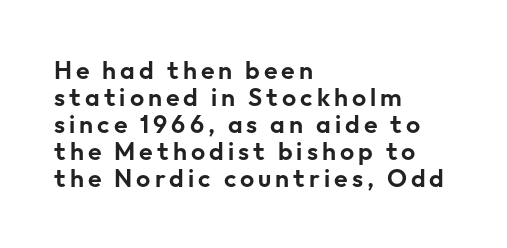
This rendering features lettering with no underline. Unlike italic type, these characters show no tilt at all. How would I describe the line gaps? Narrow and economical. In CSS terms this would be text-align: left.
